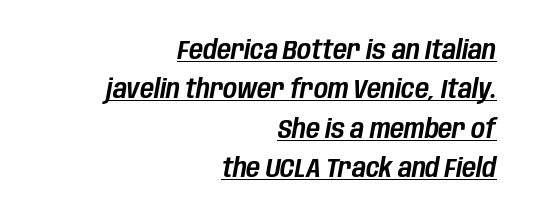
The lines sit at an ordinary, default distance from one another. Observe the lean: these are italic letterforms. The text block is weighted toward the right margin, trailing off unevenly leftward. Students, note that the glyphs here touch the page at normal intervals. Somebody hit Ctrl+U on this one — the words are underlined.
